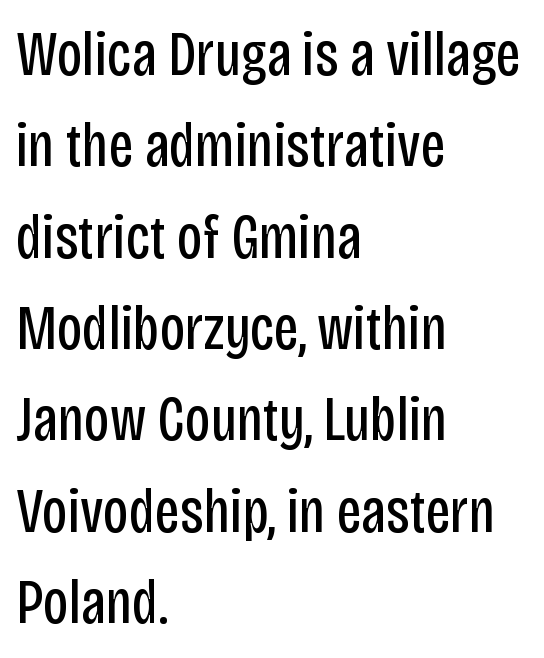
{"serif": "no", "italic": "no", "bold": "no", "weight": "regular", "width": "condensed", "stroke_contrast": "low", "x_height": "large", "monospaced": "no", "underline": "no", "align": "left", "line_spacing": "normal", "line_spacing_ratio": 1.45, "letter_spacing": "normal", "letter_spacing_em": 0.0, "glyph_px": 63}
